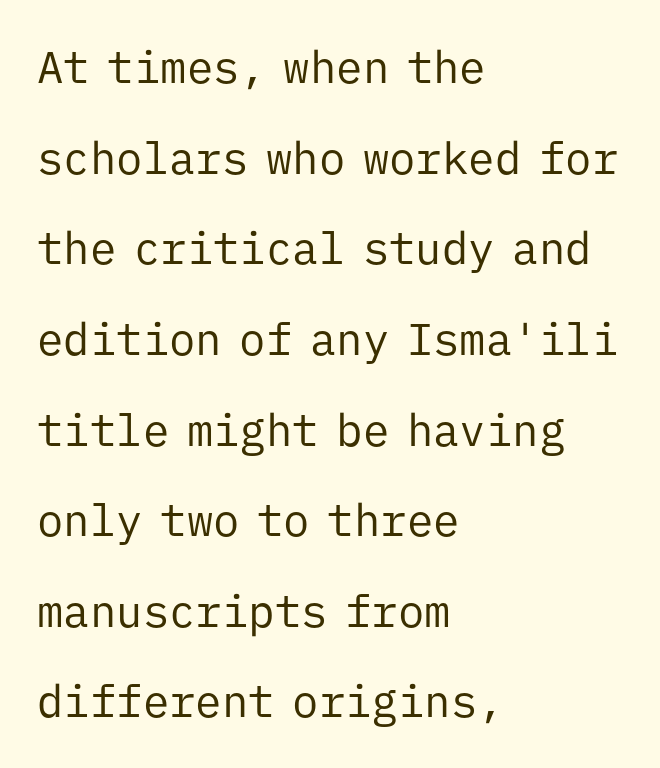
Q: Is the text bold? A: No.
Q: Is the text italic (slanted)? A: No, it is upright.
Q: Is the typeface a serif or a sans-serif typeface? A: Sans-serif.
Q: Is the text underlined? A: No.
Q: How is the paragraph aligned? A: Left-aligned.
Q: Is the spacing between letters normal or unusually wide? A: Normal.
Q: Is the spacing between lines tight, normal or loose? A: Loose.
Q: Width (condensed, normal, or wide)? A: Normal.
Q: Stroke contrast? A: Low.
Q: x-height? A: Medium.
Q: Monospaced? A: Yes.
